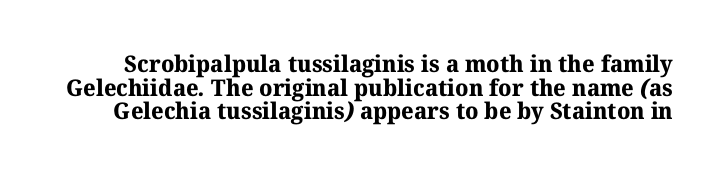
The image shows 23 px bold type; set tight line spacing (1.03x), normal letter spacing, not underlined.
